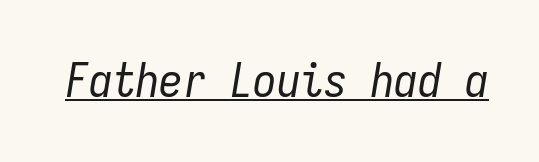
Fixed-width glyphs throughout — classic coding-font behaviour. On a weight scale, this lands at 450 or below. The rendering uses the underline text-decoration. The whole block is typeset with a tilt.
